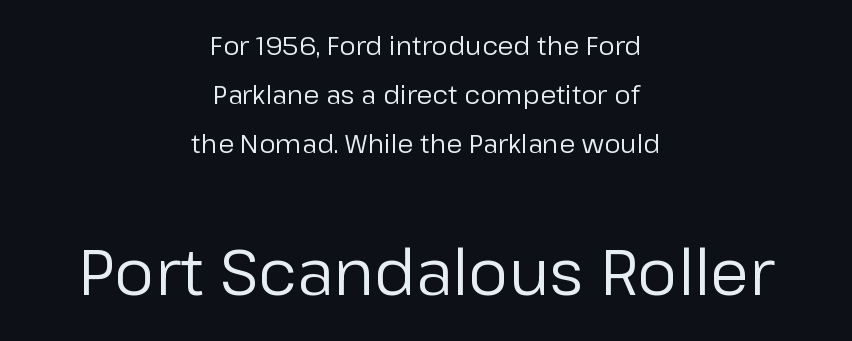
The image shows 64 px regular-weight sans-serif type, upright; set centered, line spacing 1.89x, normal letter spacing, not underlined; the second (bottom) block is 2.46x larger; low stroke contrast and a medium x-height.
